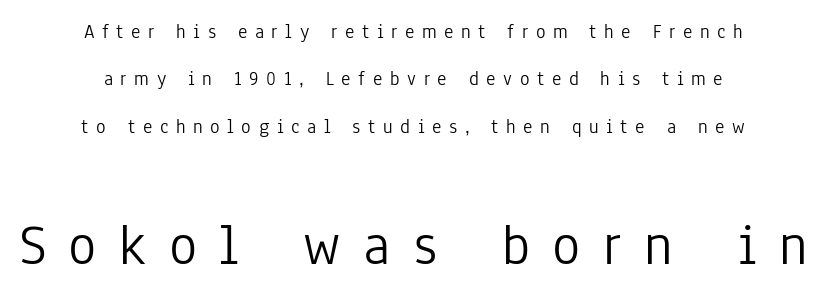
The image shows 59 px light, condensed sans-serif type, upright; set centered, loose line spacing (2.37x), unusually wide letter spacing (+0.38 em), not underlined; the second (bottom) block is 2.95x larger; low stroke contrast and a medium x-height.
